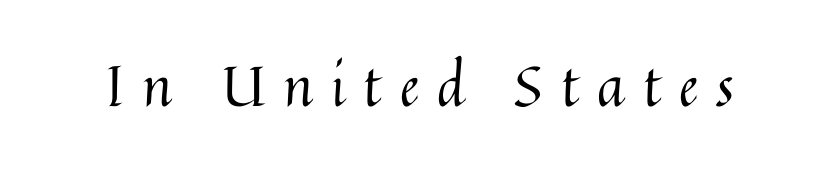
Q: Is the text bold? A: No.
Q: Is the text underlined? A: No.
Q: Is the spacing between letters normal or unusually wide? A: Unusually wide.
Q: Width (condensed, normal, or wide)? A: Normal.
Q: Stroke contrast? A: Medium.
Q: x-height? A: Medium.
Q: Monospaced? A: No.
